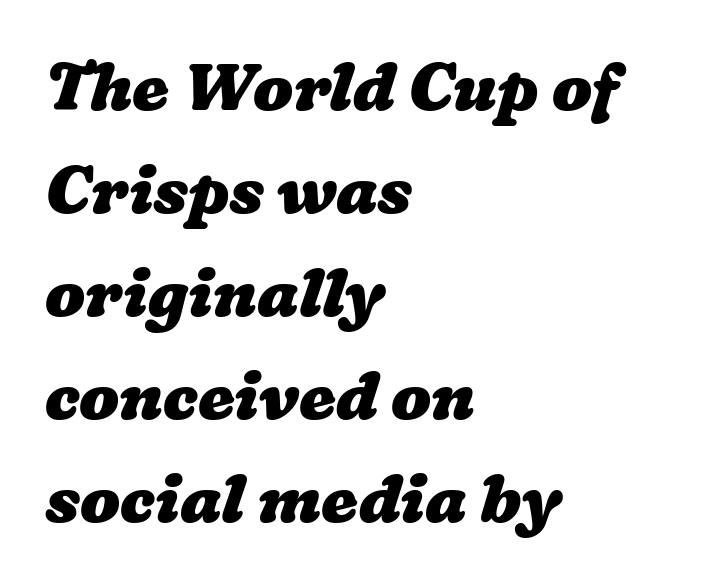
These lines are set flush left with a ragged right edge. Pretty heavy lettering here — definitely bold. Regarding leading, the lines here are spaced in the standard way. Letters rest on an invisible, unmarked baseline. Default kerning and tracking; the words read as compact shapes. These lines are rendered in a variable-pitch font.
